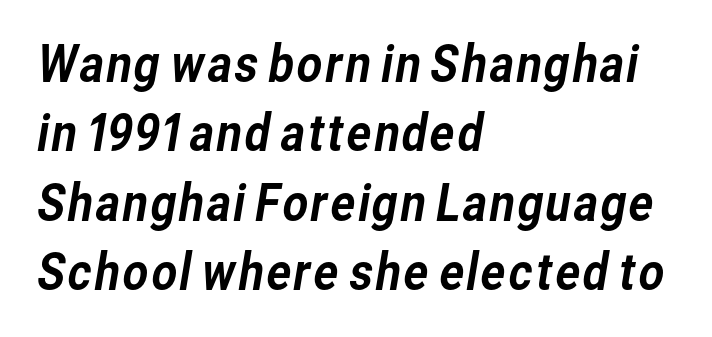
{"serif": "no", "width": "normal", "stroke_contrast": "low", "x_height": "medium", "monospaced": "no", "underline": "no", "align": "left", "line_spacing": "normal", "line_spacing_ratio": 1.39, "letter_spacing": "normal", "letter_spacing_em": 0.0, "glyph_px": 50}
